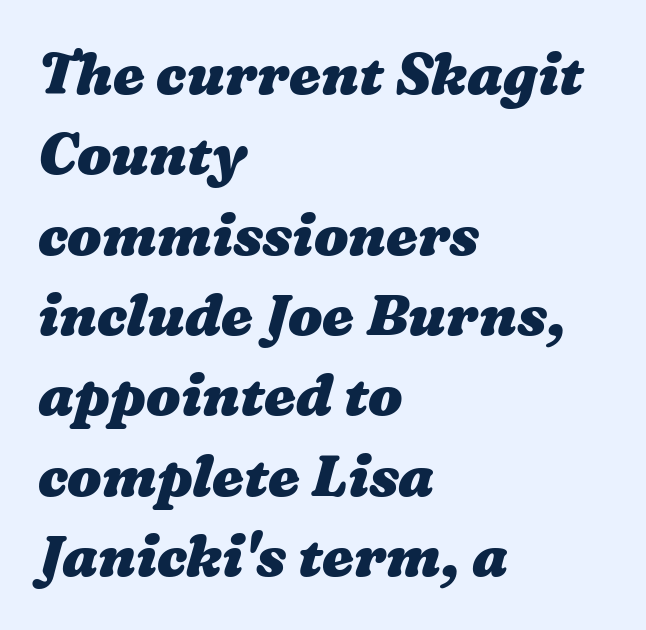
There is no visible air inserted between adjacent glyphs. The area under the type is left untouched. The strokes are fattened all the way to bold. Here the designer chose a conventional face with non-uniform glyph widths.
